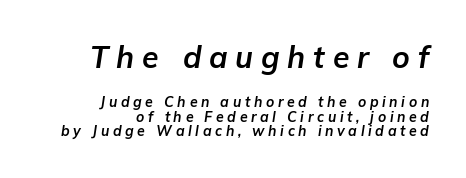
Rendered with sloped, italic letterforms. Looks like regular typesetting: each glyph gets only the width it needs. Observe the wide spacing: letters keep a clear distance from each other. Alignment: flush right. Very little white space separates one row of letters from the next. The more generous point size was reserved for the upper chunk.
